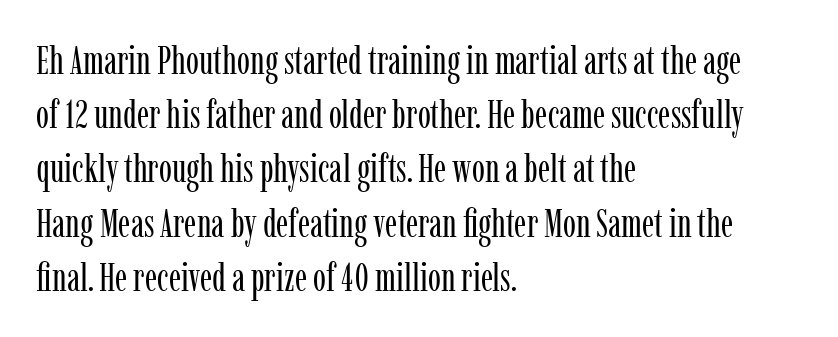
Rule under the text: the space is simply empty. The passage shown stacks its lines at a standard gap. The characters display serif detailing at their extremities. The passage shown has conventional tracking throughout. Do the characters align in a grid? No, the font is proportional. A light-to-regular cut is what we see here.
